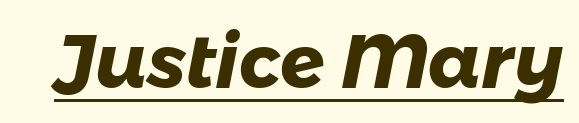
Each word holds together tightly as a unit, with standard inter-letter gaps. Pretty heavy lettering here — definitely bold. The lettering is marked with a stroke running underneath it. The letters carry no serifs — their stems end cleanly without finishing strokes. These lines are rendered in a variable-pitch font.
